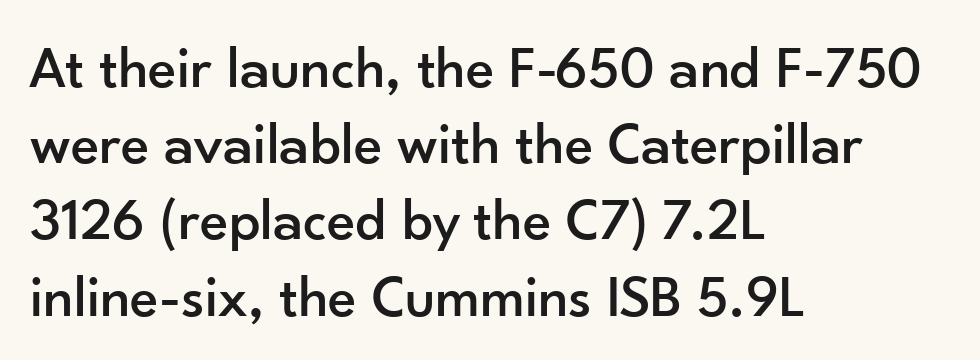
Casual observation: everything's shoved over to the left. Note the varied advance widths — an 'i' is clearly narrower than an 'm'. The characters display no serif detailing; their extremities are plain. The letters sit at their default tracking, neither squeezed nor spread. These lines sit exactly where default settings would place them. Underlining? Definitely not there.
